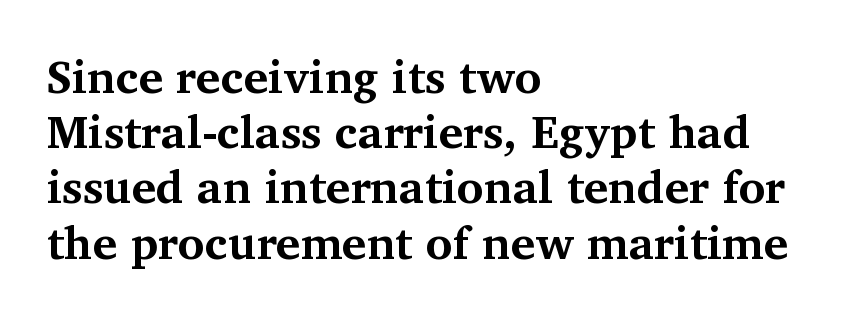
These lines are set flush left with a ragged right edge. A typesetter would call this proportional, since set widths differ per character. Nobody touched the tracking dial on this one. The gap between lines stays unmarked. Students, this is bold: see how much ink each stroke carries. These lines are composed in type with serifs.
